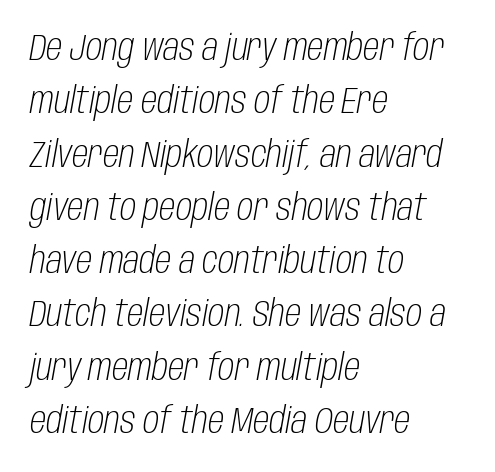
Q: Is the text bold? A: No.
Q: Is the text italic (slanted)? A: Yes, it leans right by about 10 degrees.
Q: Is the text underlined? A: No.
Q: How is the paragraph aligned? A: Left-aligned.
Q: Is the spacing between letters normal or unusually wide? A: Normal.
Q: Is the spacing between lines tight, normal or loose? A: Normal.
Q: Width (condensed, normal, or wide)? A: Condensed.
Q: Stroke contrast? A: Low.
Q: x-height? A: Large.
Q: Monospaced? A: No.
